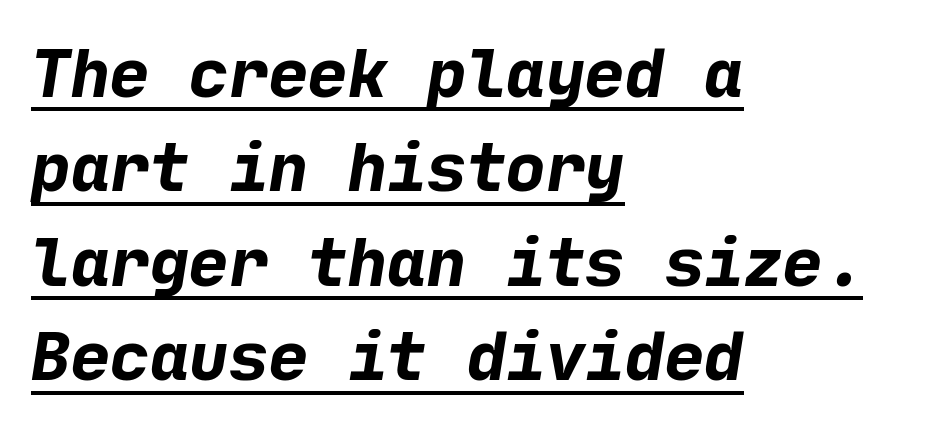
Q: Is the text bold? A: Yes.
Q: Is the typeface a serif or a sans-serif typeface? A: Sans-serif.
Q: Is the text underlined? A: Yes.
Q: How is the paragraph aligned? A: Left-aligned.
Q: Is the spacing between letters normal or unusually wide? A: Normal.
Q: Is the spacing between lines tight, normal or loose? A: Normal.
Q: Width (condensed, normal, or wide)? A: Normal.
Q: Stroke contrast? A: Low.
Q: x-height? A: Medium.
